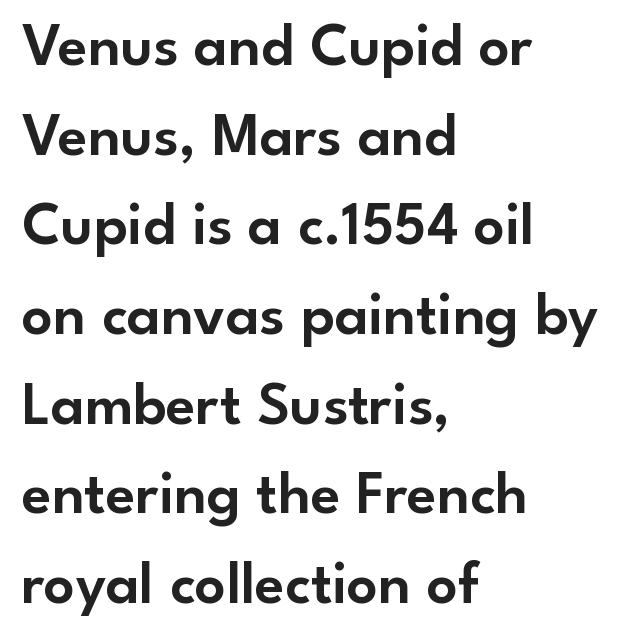
The strip under each line holds only bare page. Line starts are locked; line ends wander. The letters stand upright; this is a roman face. In terms of letterspacing, this is plain default setting. The rows are spaced the way most documents space them.
